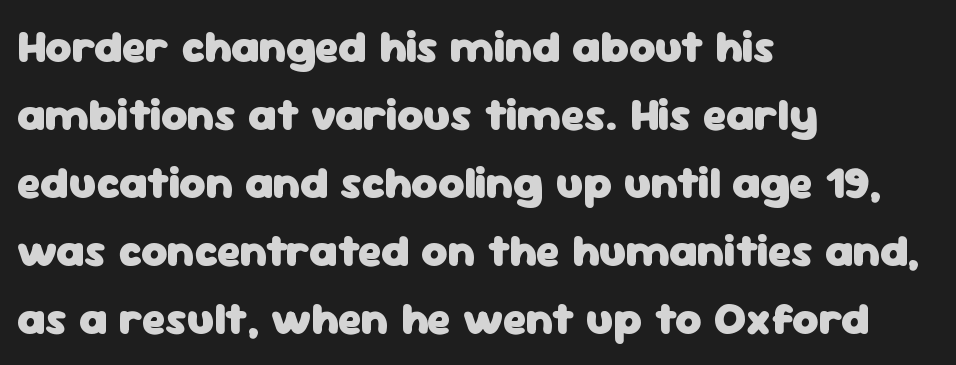
This sample has the flowing, uneven cadence of proportional lettering. Notice how the stems are strictly vertical — no italics here. The text block is weighted toward the left margin, trailing off unevenly rightward. No feet cap the strokes, marking this as sans-serif type. Descender tails drop into unmarked territory.
